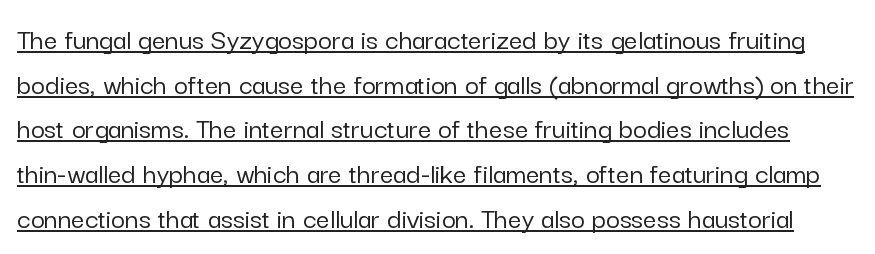
{"serif": "no", "italic": "no", "width": "normal", "stroke_contrast": "low", "x_height": "medium", "monospaced": "no", "underline": "yes", "line_spacing": "normal", "line_spacing_ratio": 1.49, "letter_spacing": "normal", "letter_spacing_em": 0.0, "glyph_px": 30}
